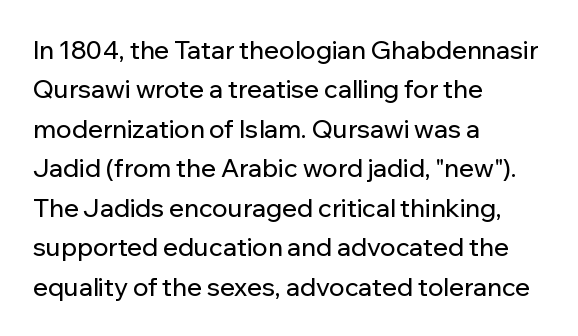
The setting favours the left margin, as ordinary paragraphs usually do. Is there any slant? The stems are plumb. A bare baseline throughout the passage. The letterforms sit shoulder to shoulder at normal distance. These lines sit exactly where default settings would place them.
